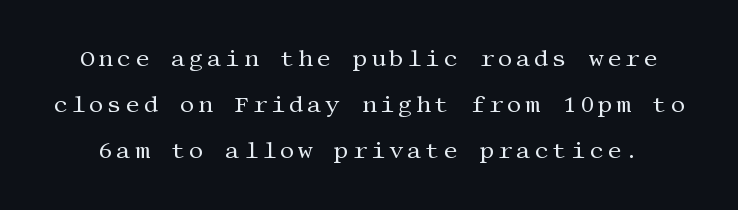
{"italic": "no", "bold": "no", "underline": "no", "line_spacing": "loose", "line_spacing_ratio": 2.01, "glyph_px": 23}
